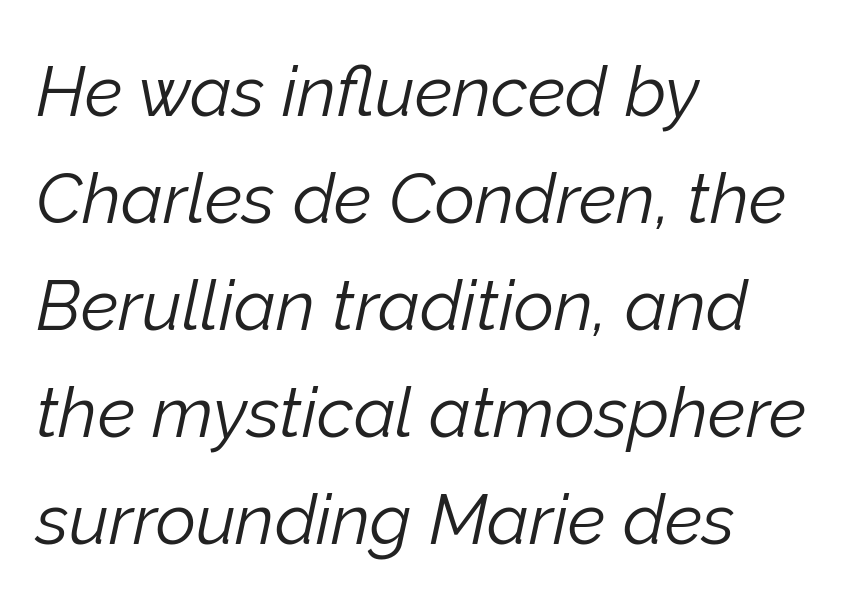
Q: Is the text bold? A: No.
Q: Is the text italic (slanted)? A: Yes, it leans right by about 12 degrees.
Q: Is the text underlined? A: No.
Q: How is the paragraph aligned? A: Left-aligned.
Q: Is the spacing between letters normal or unusually wide? A: Normal.
Q: Is the spacing between lines tight, normal or loose? A: Normal.
Q: Width (condensed, normal, or wide)? A: Normal.
Q: Stroke contrast? A: Low.
Q: x-height? A: Medium.
Q: Monospaced? A: No.
